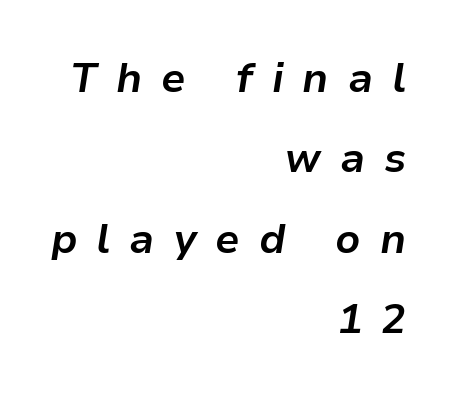
Q: Is the text bold? A: Yes.
Q: Is the text italic (slanted)? A: Yes, it leans right by about 9 degrees.
Q: Is the text underlined? A: No.
Q: How is the paragraph aligned? A: Right-aligned.
Q: Is the spacing between letters normal or unusually wide? A: Unusually wide.
Q: Is the spacing between lines tight, normal or loose? A: Loose.
Q: Width (condensed, normal, or wide)? A: Normal.
Q: Stroke contrast? A: Low.
Q: x-height? A: Medium.
Q: Monospaced? A: No.
